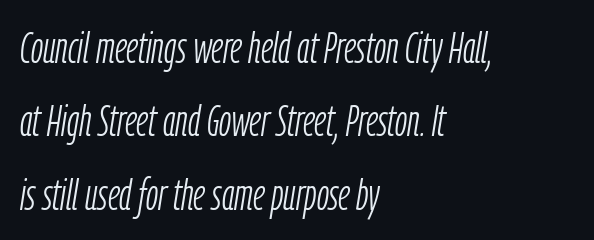
The image shows 44 px light, condensed type, italic (leaning right); set left-aligned, normal line spacing (1.67x), normal letter spacing, not underlined; low stroke contrast and a medium x-height.
